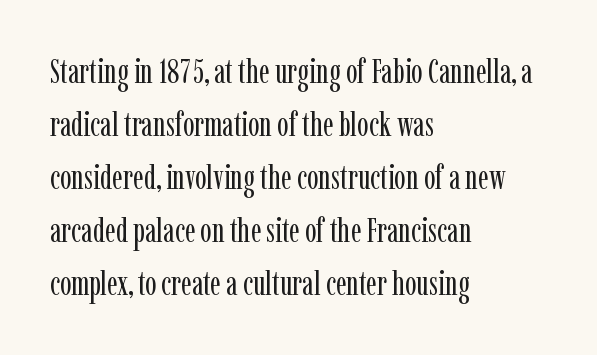
Q: Is the text bold? A: No.
Q: Is the text italic (slanted)? A: No, it is upright.
Q: Is the typeface a serif or a sans-serif typeface? A: Serif.
Q: Is the text underlined? A: No.
Q: How is the paragraph aligned? A: Left-aligned.
Q: Is the spacing between letters normal or unusually wide? A: Normal.
Q: Is the spacing between lines tight, normal or loose? A: Normal.
Q: Width (condensed, normal, or wide)? A: Condensed.
Q: Stroke contrast? A: Low.
Q: x-height? A: Medium.
Q: Monospaced? A: No.
